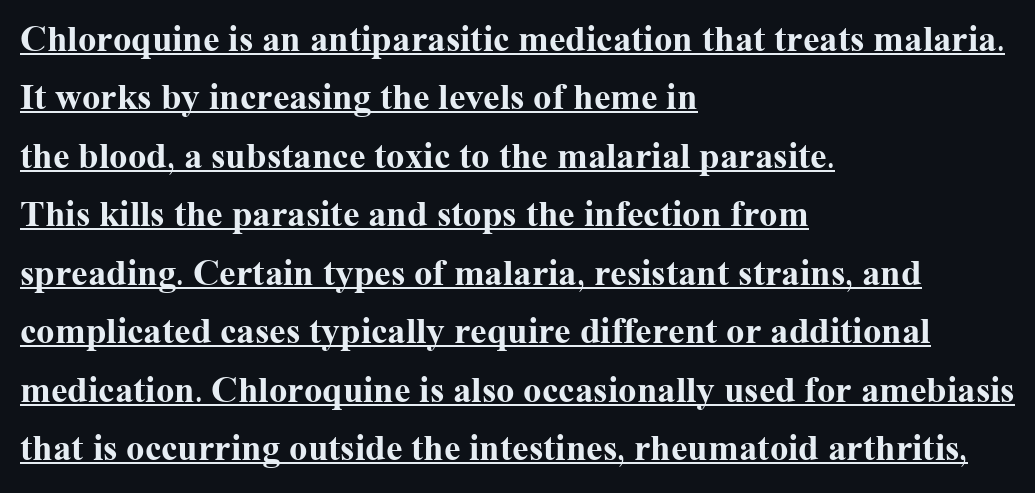
The image shows 37 px bold serif type, upright; set left-aligned, normal line spacing (1.58x), normal letter spacing, underlined; medium stroke contrast and a medium x-height.
